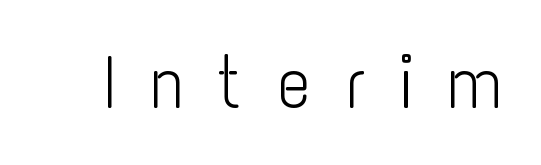
Looks like regular typesetting: each glyph gets only the width it needs. These lines have a slow, spaced-out rhythm from letter to letter. Ascenders rise straight up at ninety degrees. Weight: regular or lighter.
